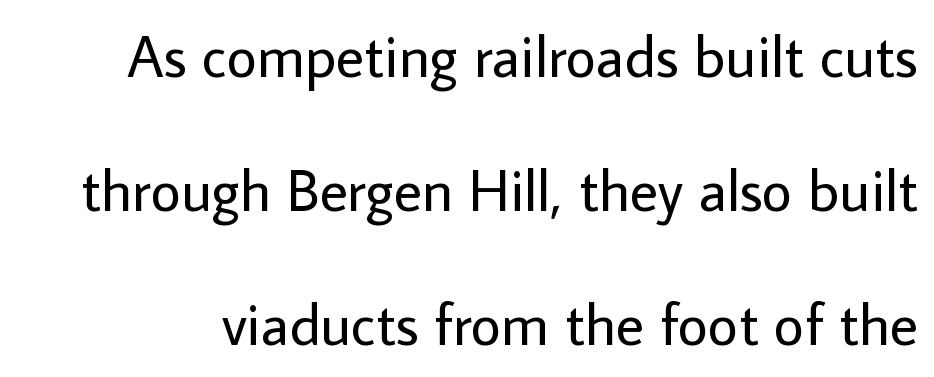
The image shows 59 px regular-weight sans-serif type, upright; set loose line spacing (2.27x), normal letter spacing, not underlined; low stroke contrast and a medium x-height.
